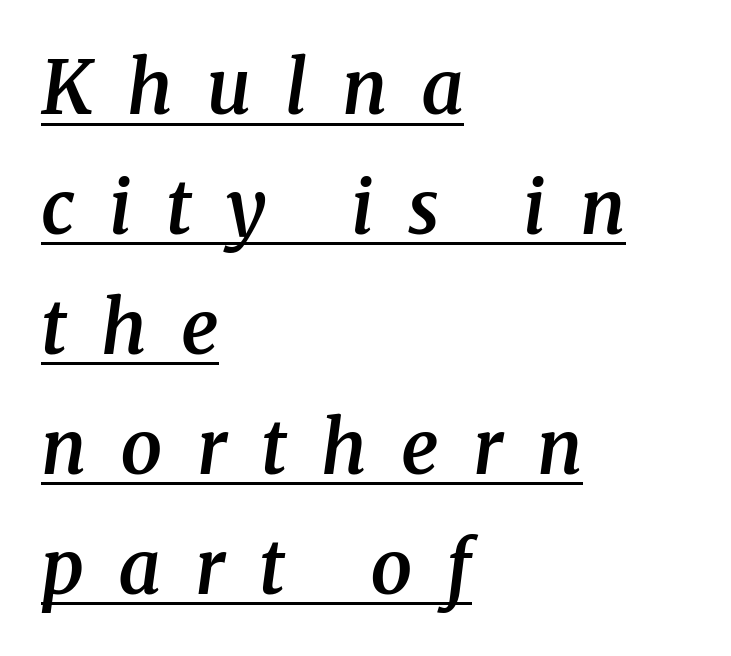
The image shows 74 px semibold serif type, italic (leaning right); set left-aligned, normal line spacing (1.62x), unusually wide letter spacing (+0.46 em), underlined; medium stroke contrast and a medium x-height.
